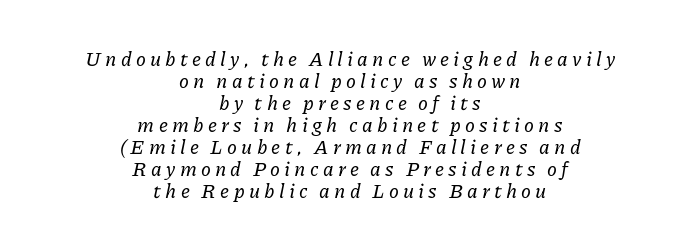
The image shows 20 px text type, italic (leaning right); set centered, tight line spacing (1.1x), unusually wide letter spacing (+0.21 em), not underlined.
